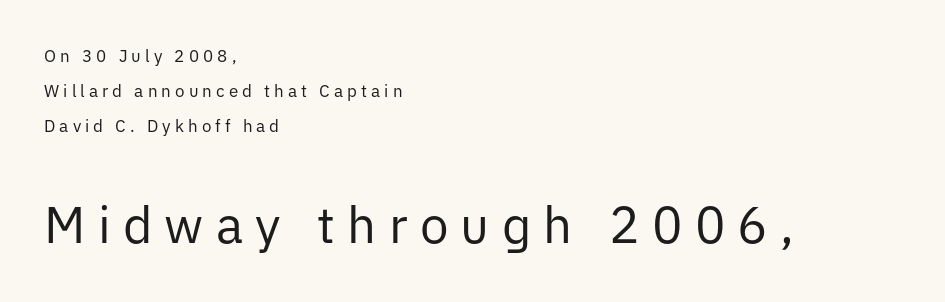
Q: Is the text bold? A: No.
Q: Is the text italic (slanted)? A: No, it is upright.
Q: Is the typeface a serif or a sans-serif typeface? A: Sans-serif.
Q: Is the text underlined? A: No.
Q: How is the paragraph aligned? A: Left-aligned.
Q: Is the spacing between letters normal or unusually wide? A: Unusually wide.
Q: Is the spacing between lines tight, normal or loose? A: Loose.
Q: Which block of text is set in a larger size, the first (top) or the second (bottom)? A: The second (bottom) one.
Q: Width (condensed, normal, or wide)? A: Normal.
Q: Stroke contrast? A: Low.
Q: x-height? A: Medium.
Q: Monospaced? A: No.
